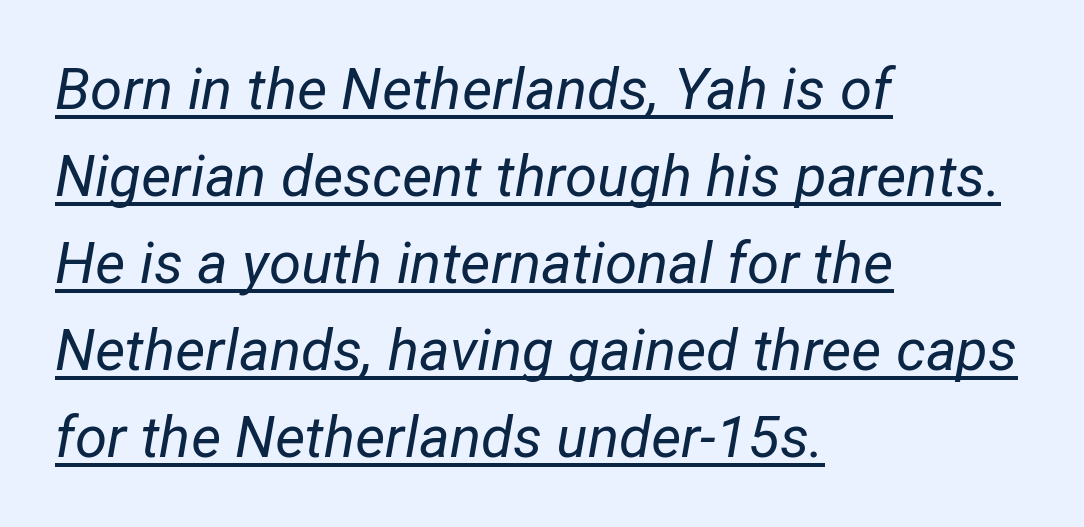
Every character sits at an angle, as italics do. Spacing between characters is what you'd get straight out of the box. The paragraph shown leans on its left margin. Reading down the column, the eye jumps a familiar distance to each next line. The passage shown is typed in a proportional face where columns would drift.
